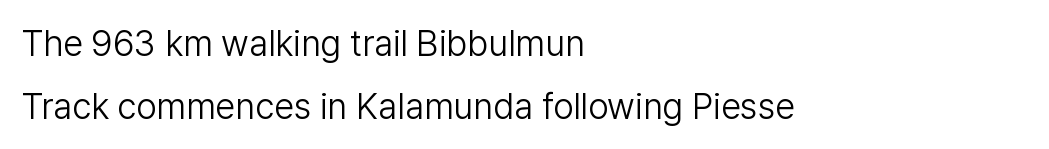
{"serif": "no", "italic": "no", "bold": "no", "weight": "light", "width": "normal", "stroke_contrast": "low", "x_height": "medium", "monospaced": "no", "underline": "no", "align": "left", "line_spacing_ratio": 1.75, "letter_spacing": "normal", "letter_spacing_em": 0.0, "glyph_px": 36}
